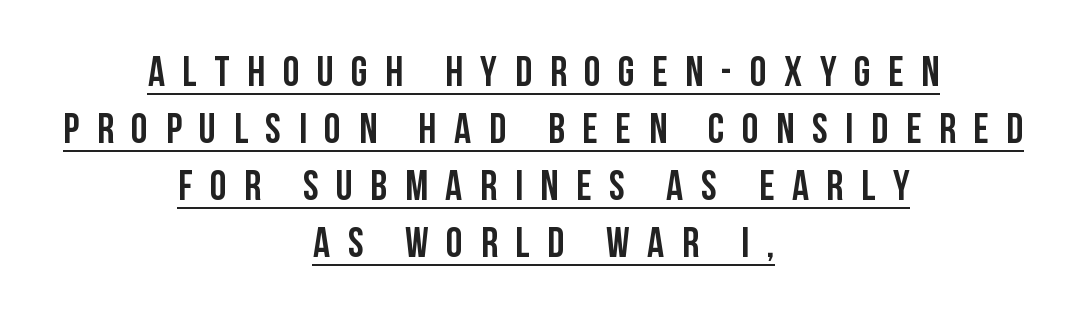
Q: Is the text italic (slanted)? A: No, it is upright.
Q: Is the typeface a serif or a sans-serif typeface? A: Sans-serif.
Q: Is the text underlined? A: Yes.
Q: How is the paragraph aligned? A: Centered.
Q: Is the spacing between letters normal or unusually wide? A: Unusually wide.
Q: Is the spacing between lines tight, normal or loose? A: Normal.
Q: Width (condensed, normal, or wide)? A: Condensed.
Q: Stroke contrast? A: Low.
Q: x-height? A: Large.
Q: Monospaced? A: No.
